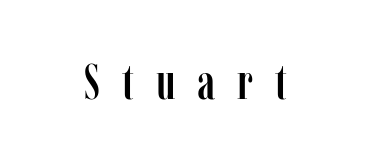
{"serif": "yes", "italic": "no", "width": "condensed", "stroke_contrast": "low", "x_height": "medium", "monospaced": "no", "underline": "no", "letter_spacing": "wide", "letter_spacing_em": 0.45, "glyph_px": 49}
